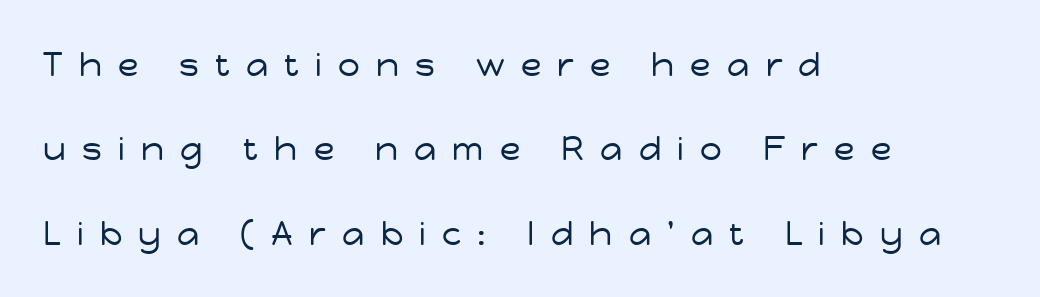
The image shows 34 px regular-weight sans-serif type, upright; set left-aligned, loose line spacing (2.48x), unusually wide letter spacing (+0.48 em), not underlined; low stroke contrast and a medium x-height.
